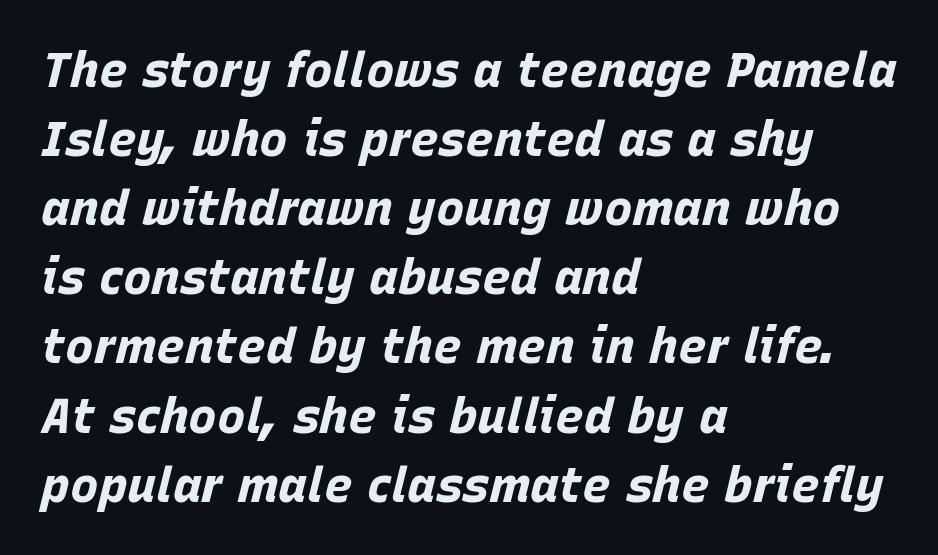
Q: Is the text bold? A: Yes.
Q: Is the text italic (slanted)? A: Yes, it leans right by about 15 degrees.
Q: Is the text underlined? A: No.
Q: How is the paragraph aligned? A: Left-aligned.
Q: Is the spacing between letters normal or unusually wide? A: Normal.
Q: Is the spacing between lines tight, normal or loose? A: Normal.
Q: Width (condensed, normal, or wide)? A: Normal.
Q: Stroke contrast? A: Low.
Q: x-height? A: Large.
Q: Monospaced? A: No.
